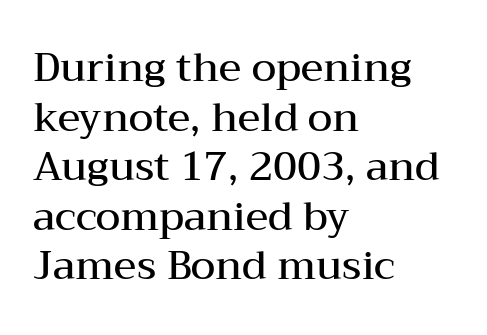
Q: Is the text bold? A: Semi-bold.
Q: Is the text italic (slanted)? A: No, it is upright.
Q: Is the typeface a serif or a sans-serif typeface? A: Serif.
Q: Is the text underlined? A: No.
Q: How is the paragraph aligned? A: Left-aligned.
Q: Is the spacing between letters normal or unusually wide? A: Normal.
Q: Width (condensed, normal, or wide)? A: Wide.
Q: Stroke contrast? A: Medium.
Q: x-height? A: Medium.
Q: Monospaced? A: No.
